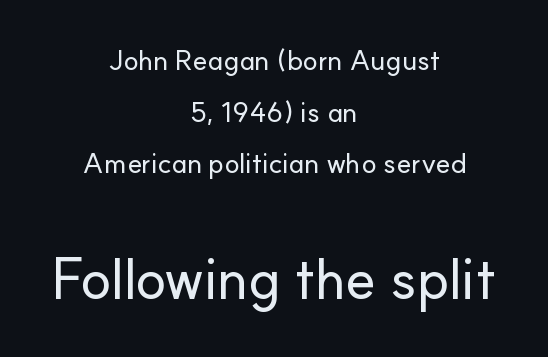
The image shows 57 px sans-serif type, upright; set centered, line spacing 1.84x, normal letter spacing, not underlined; the second (bottom) block is 2.04x larger; low stroke contrast and a small x-height.
